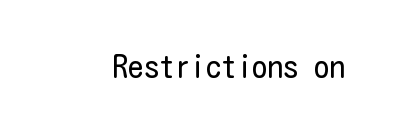
The image shows 31 px regular-weight, condensed sans-serif type, upright; set normal letter spacing, not underlined; low stroke contrast and a medium x-height.
